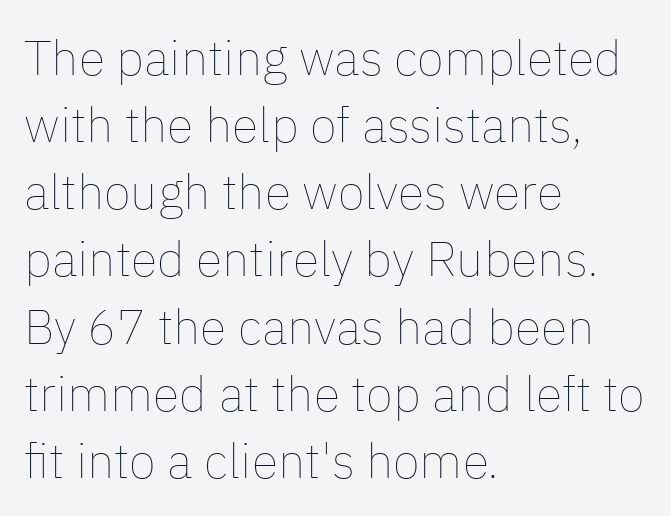
Q: Is the text bold? A: No.
Q: Is the text italic (slanted)? A: No, it is upright.
Q: Is the text underlined? A: No.
Q: How is the paragraph aligned? A: Left-aligned.
Q: Is the spacing between letters normal or unusually wide? A: Normal.
Q: Is the spacing between lines tight, normal or loose? A: Normal.
Q: Width (condensed, normal, or wide)? A: Normal.
Q: Stroke contrast? A: Low.
Q: x-height? A: Medium.
Q: Monospaced? A: No.
